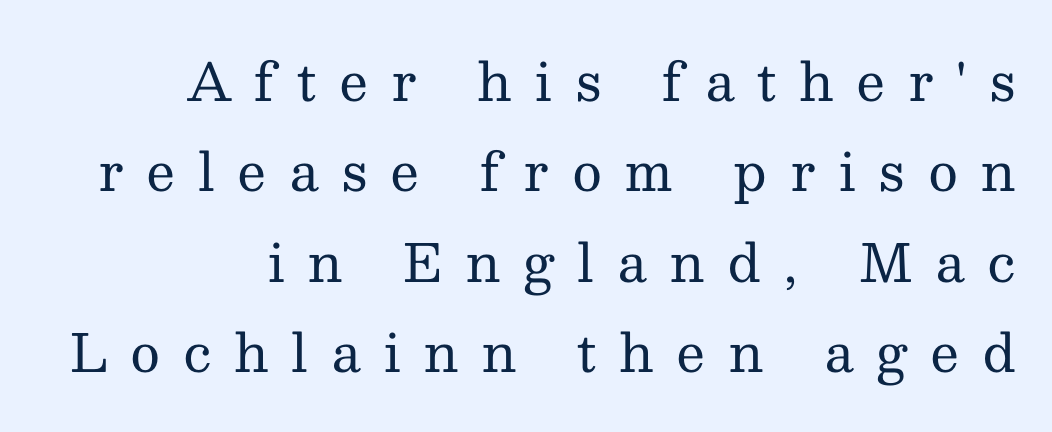
Q: Is the text bold? A: No.
Q: Is the text italic (slanted)? A: No, it is upright.
Q: Is the typeface a serif or a sans-serif typeface? A: Serif.
Q: Is the text underlined? A: No.
Q: How is the paragraph aligned? A: Right-aligned.
Q: Is the spacing between letters normal or unusually wide? A: Unusually wide.
Q: Width (condensed, normal, or wide)? A: Normal.
Q: Stroke contrast? A: Medium.
Q: x-height? A: Medium.
Q: Monospaced? A: No.
